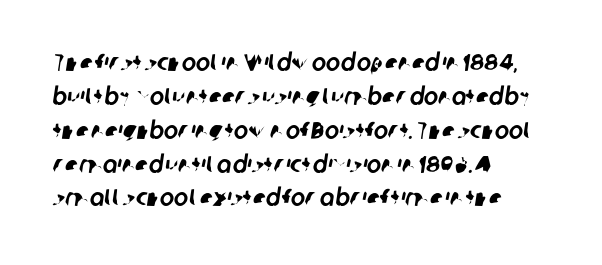
Q: Is the text underlined? A: No.
Q: How is the paragraph aligned? A: Left-aligned.
Q: Is the spacing between letters normal or unusually wide? A: Normal.
Q: Is the spacing between lines tight, normal or loose? A: Normal.
